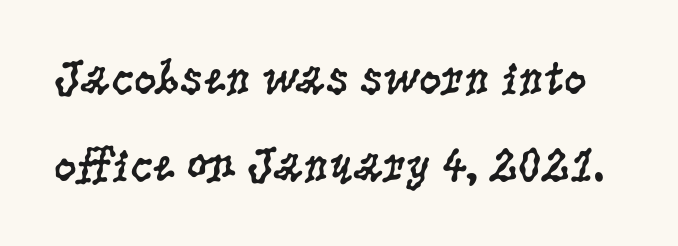
Q: Is the text bold? A: No.
Q: Is the typeface a serif or a sans-serif typeface? A: Serif.
Q: Is the text underlined? A: No.
Q: Is the spacing between letters normal or unusually wide? A: Normal.
Q: Width (condensed, normal, or wide)? A: Condensed.
Q: Stroke contrast? A: Low.
Q: x-height? A: Large.
Q: Monospaced? A: No.
